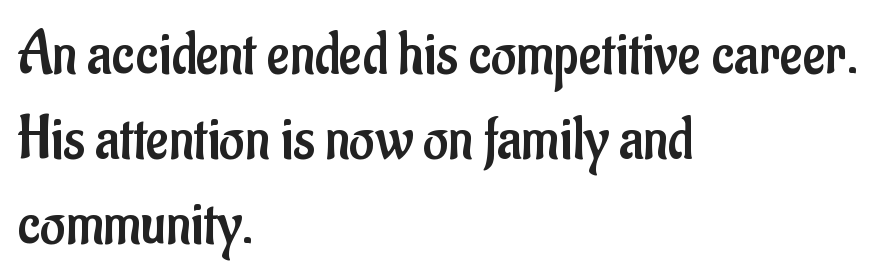
Glyph-to-glyph distance matches everyday printed text. This sample keeps an unexceptional amount of space between lines. Nope, no serifs anywhere on these letters. Posture: straight, roman, zero tilt. The text block is weighted toward the left margin, trailing off unevenly rightward. Any mark beneath the type? The region is blank.
